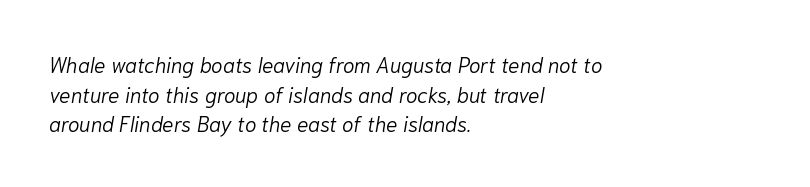
The image shows 21 px text type, italic (leaning right); set left-aligned, normal line spacing (1.41x), normal letter spacing, not underlined.
